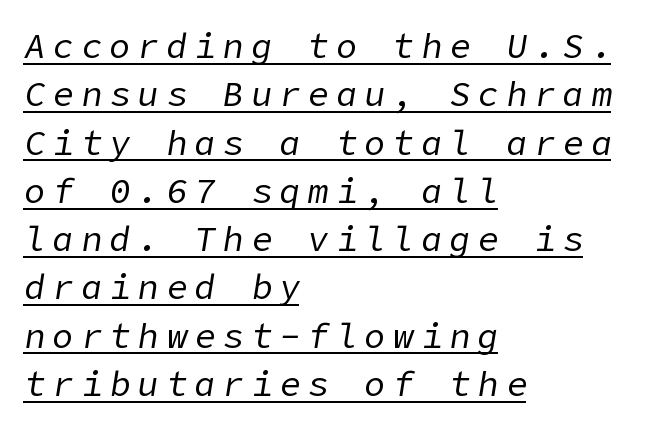
Q: Is the text bold? A: No.
Q: Is the text italic (slanted)? A: Yes, it leans right by about 9 degrees.
Q: Is the text underlined? A: Yes.
Q: How is the paragraph aligned? A: Left-aligned.
Q: Is the spacing between letters normal or unusually wide? A: Unusually wide.
Q: Is the spacing between lines tight, normal or loose? A: Normal.
Q: Width (condensed, normal, or wide)? A: Normal.
Q: Stroke contrast? A: Low.
Q: x-height? A: Medium.
